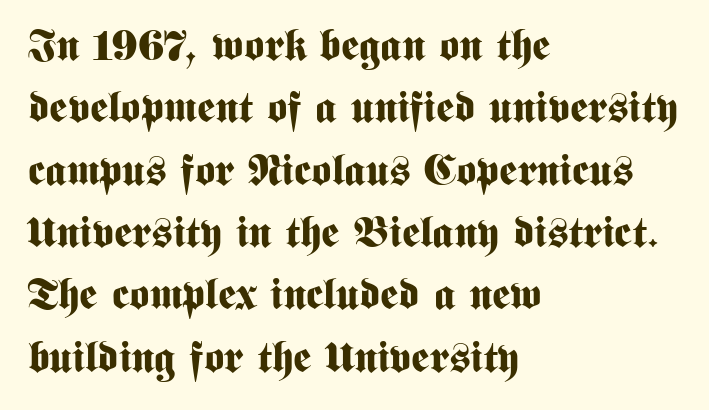
Do the characters align in a grid? No, the font is proportional. Only glyphs here, with clear space below each row. Does extra space separate the letters? No, they use regular spacing. The lettering holds an erect, upright posture throughout. The setting favours the left margin, as ordinary paragraphs usually do.
